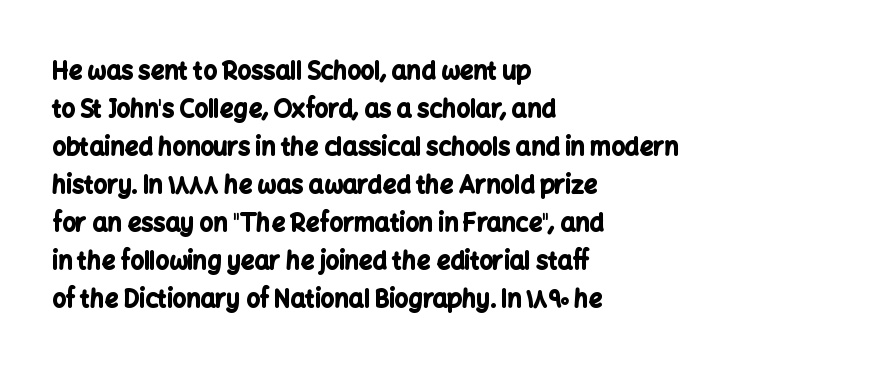
The image shows 24 px bold type, upright; set left-aligned, normal line spacing (1.58x), normal letter spacing, not underlined.
